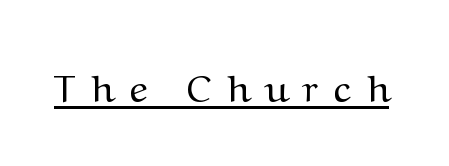
Q: Is the text bold? A: No.
Q: Is the text italic (slanted)? A: No, it is upright.
Q: Is the typeface a serif or a sans-serif typeface? A: Serif.
Q: Is the text underlined? A: Yes.
Q: Is the spacing between letters normal or unusually wide? A: Unusually wide.
Q: Width (condensed, normal, or wide)? A: Normal.
Q: Stroke contrast? A: Medium.
Q: x-height? A: Medium.
Q: Monospaced? A: No.
